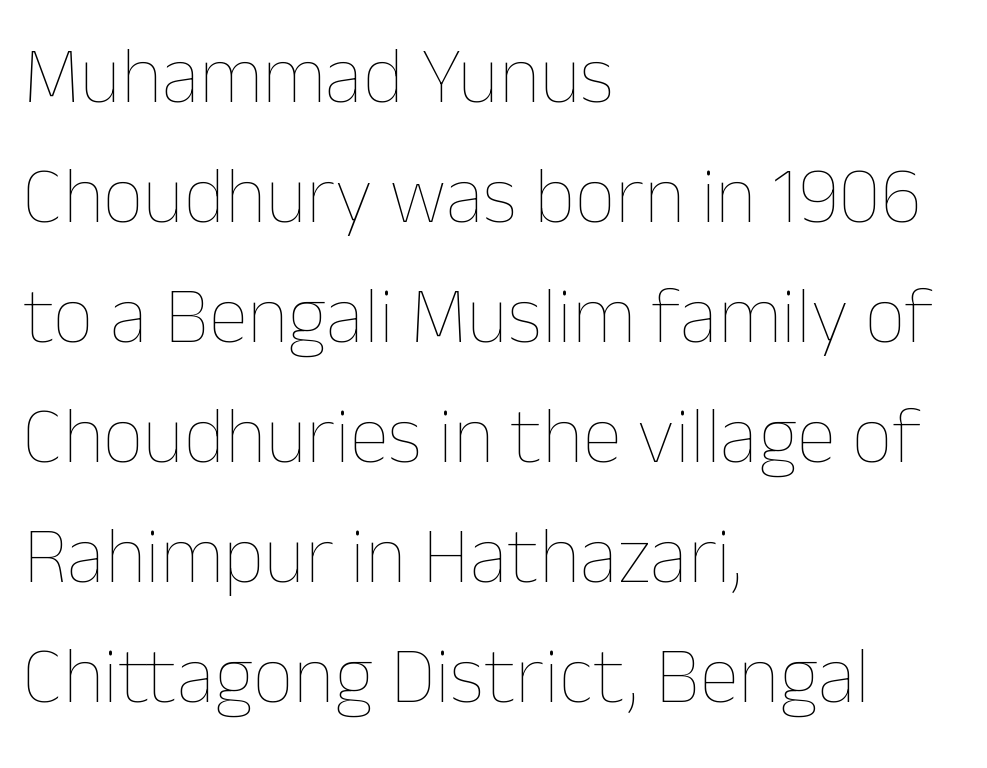
The image shows 80 px thin type, upright; set left-aligned, normal line spacing (1.5x), normal letter spacing, not underlined; low stroke contrast and a medium x-height.
